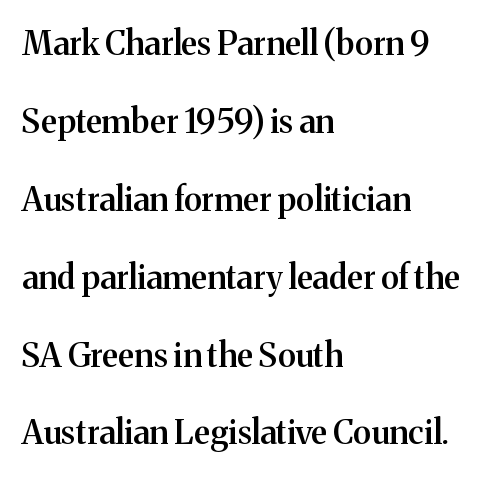
Students, observe: this is what heavily led, spacious text looks like. The letters are semibold — heavier than regular but short of a full bold. A typesetter would call this proportional, since set widths differ per character. The gap between lines stays unmarked.
